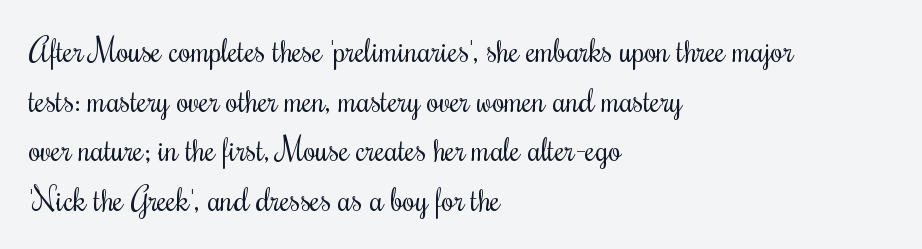
Q: Is the text bold? A: No.
Q: Is the text italic (slanted)? A: Yes.
Q: Is the text underlined? A: No.
Q: How is the paragraph aligned? A: Left-aligned.
Q: Is the spacing between letters normal or unusually wide? A: Normal.
Q: Is the spacing between lines tight, normal or loose? A: Normal.
Q: Width (condensed, normal, or wide)? A: Condensed.
Q: Stroke contrast? A: Medium.
Q: x-height? A: Small.
Q: Monospaced? A: No.
